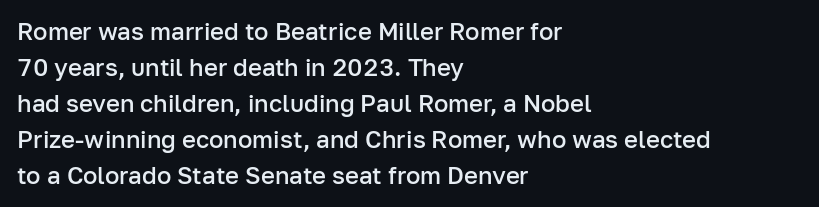
The type is set solid horizontally, with unmodified tracking. The space beneath each line is pristine and unruled. The passage shown stacks its lines at a standard gap. Visually the block forms a straight wall on the left and a jagged coastline on the right. The characters look somewhat weighty, a semibold short of true bold.
